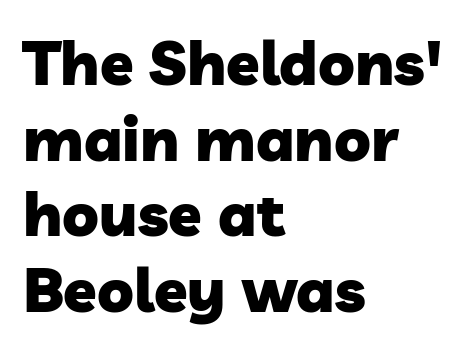
Emphasis by weight is at full strength: bold. The compositor pushed each line to the left boundary. A typesetter would call this proportional, since set widths differ per character. The specimen omits any rule beneath the text block's lines. Letter spacing: default. The passage shown is typeset with a sans-serif family.
